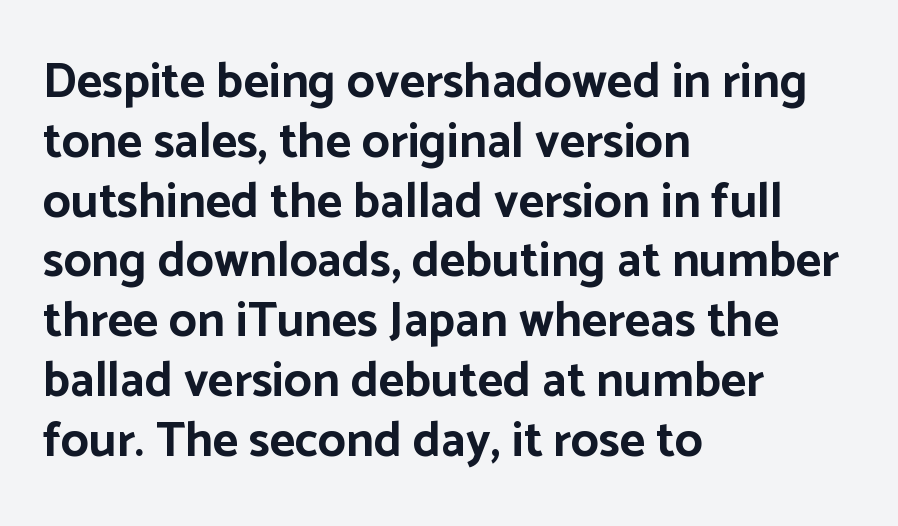
Q: Is the text bold? A: Yes.
Q: Is the text italic (slanted)? A: No, it is upright.
Q: Is the typeface a serif or a sans-serif typeface? A: Sans-serif.
Q: Is the text underlined? A: No.
Q: How is the paragraph aligned? A: Left-aligned.
Q: Is the spacing between letters normal or unusually wide? A: Normal.
Q: Width (condensed, normal, or wide)? A: Normal.
Q: Stroke contrast? A: Low.
Q: x-height? A: Medium.
Q: Monospaced? A: No.
